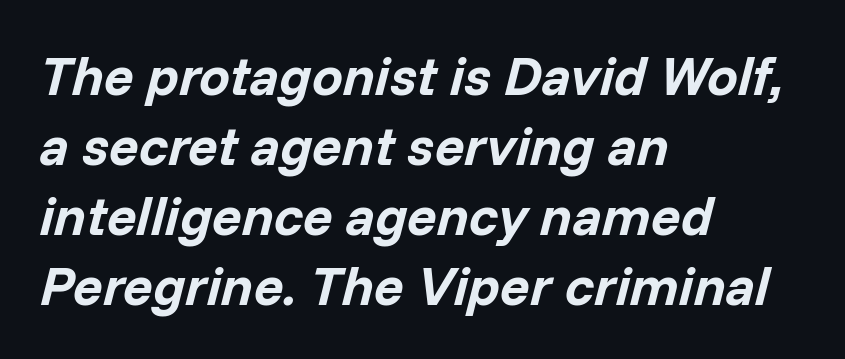
The image shows 55 px bold type, italic (leaning right); set left-aligned, normal line spacing (1.27x), normal letter spacing, not underlined; low stroke contrast and a medium x-height.
